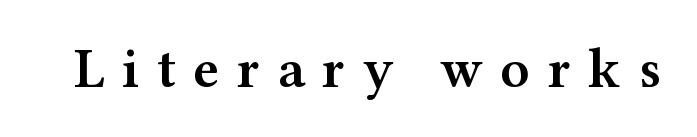
The image shows 56 px semibold, wide serif type, upright; set unusually wide letter spacing (+0.31 em), not underlined; medium stroke contrast and a medium x-height.
